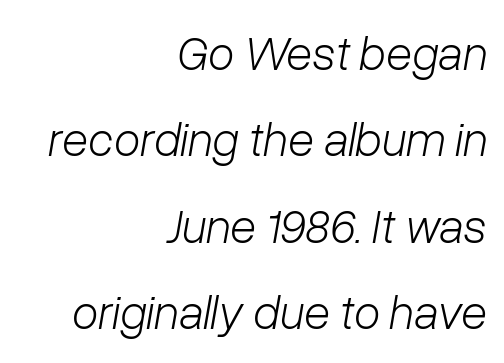
The typeface has the unassuming heft of standard copy or less. The rendering uses natural spacing where letterforms have individual widths. Teacher's note: observe the even right margin — that is flush-right alignment. The face used here has a pronounced slope to its letters.
